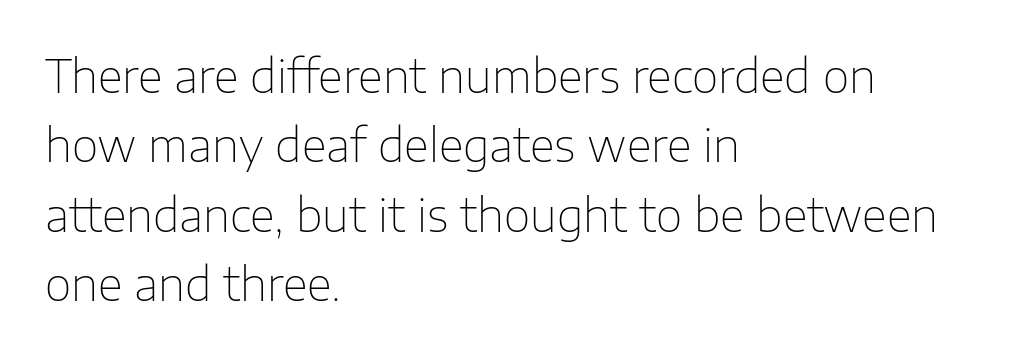
{"serif": "no", "italic": "no", "bold": "no", "weight": "thin", "width": "normal", "stroke_contrast": "low", "x_height": "medium", "monospaced": "no", "underline": "no", "align": "left", "line_spacing": "normal", "line_spacing_ratio": 1.51, "letter_spacing": "normal", "letter_spacing_em": 0.0, "glyph_px": 46}
